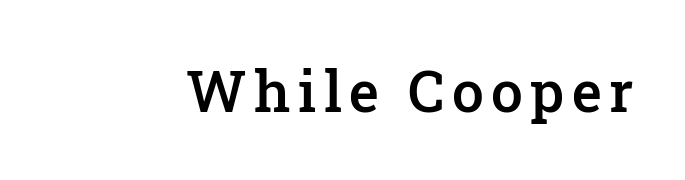
{"serif": "yes", "italic": "no", "bold": "semi", "weight": "semibold", "width": "normal", "stroke_contrast": "low", "x_height": "medium", "monospaced": "no", "underline": "no", "glyph_px": 57}
